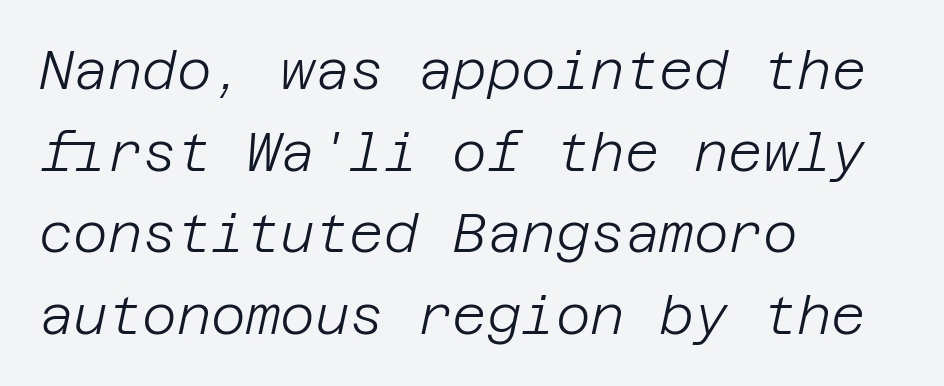
Q: Is the text bold? A: No.
Q: Is the text italic (slanted)? A: Yes, it leans right by about 12 degrees.
Q: Is the text underlined? A: No.
Q: How is the paragraph aligned? A: Left-aligned.
Q: Is the spacing between letters normal or unusually wide? A: Normal.
Q: Is the spacing between lines tight, normal or loose? A: Normal.
Q: Width (condensed, normal, or wide)? A: Normal.
Q: Stroke contrast? A: Low.
Q: x-height? A: Large.
